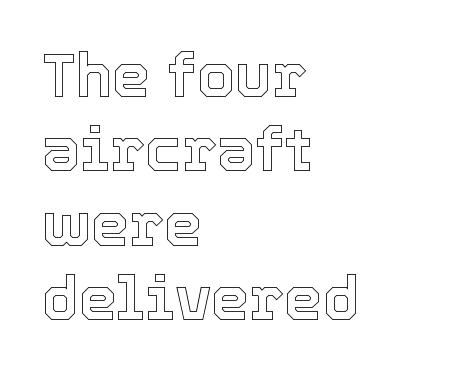
{"italic": "no", "width": "normal", "x_height": "medium", "monospaced": "no", "underline": "no", "align": "left", "line_spacing_ratio": 1.22, "letter_spacing": "normal", "letter_spacing_em": 0.0, "glyph_px": 61}
